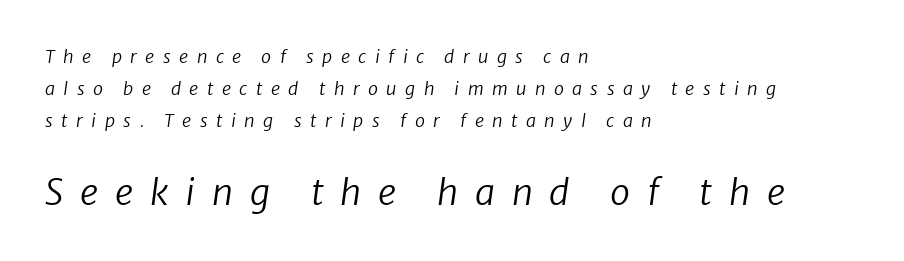
Q: Is the text bold? A: No.
Q: Is the text italic (slanted)? A: Yes, it leans right by about 8 degrees.
Q: Is the text underlined? A: No.
Q: How is the paragraph aligned? A: Left-aligned.
Q: Is the spacing between letters normal or unusually wide? A: Unusually wide.
Q: Which block of text is set in a larger size, the first (top) or the second (bottom)? A: The second (bottom) one.
Q: Width (condensed, normal, or wide)? A: Normal.
Q: Stroke contrast? A: Low.
Q: x-height? A: Medium.
Q: Monospaced? A: No.
